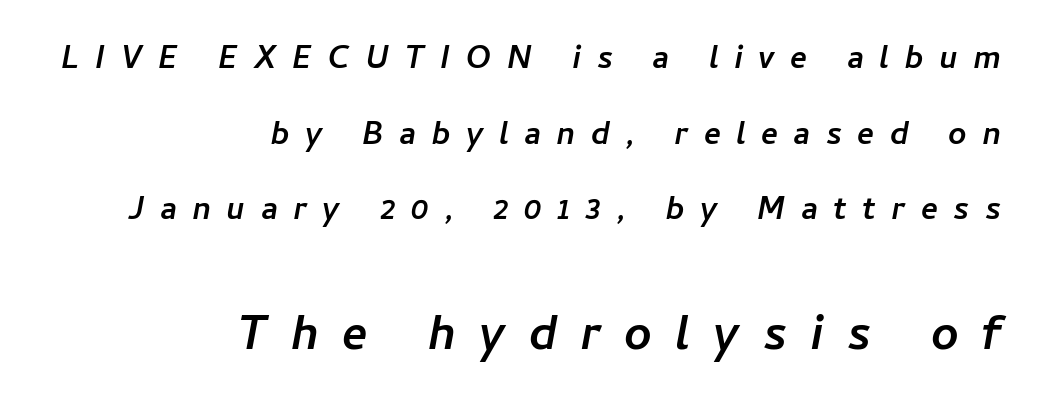
The image shows 48 px semibold type, italic (leaning right); set right-aligned, loose line spacing (2.36x), unusually wide letter spacing (+0.48 em), not underlined; the second (bottom) block is 1.5x larger; low stroke contrast and a medium x-height.
